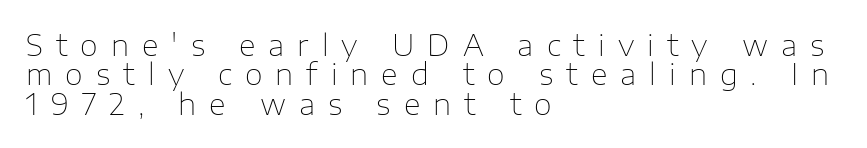
The face looks like a standard text weight, possibly lighter. The axis of the letterforms is exactly vertical. Line spacing here is tight. Layout note: lines flush left.
